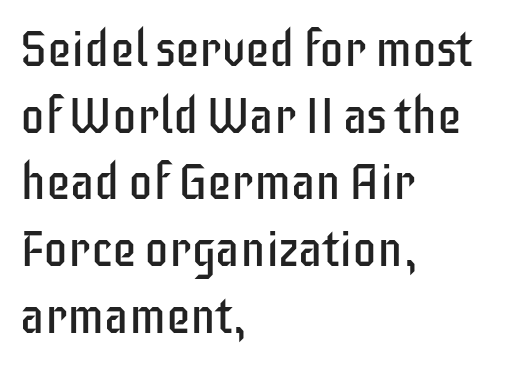
Leading matches the norm, producing a regular column. The weight would be labelled regular, book, light, or lighter still. The type sits square on the baseline with zero lean. One-word summary of the alignment: left. Unmarked baselines from the first word to the last.
